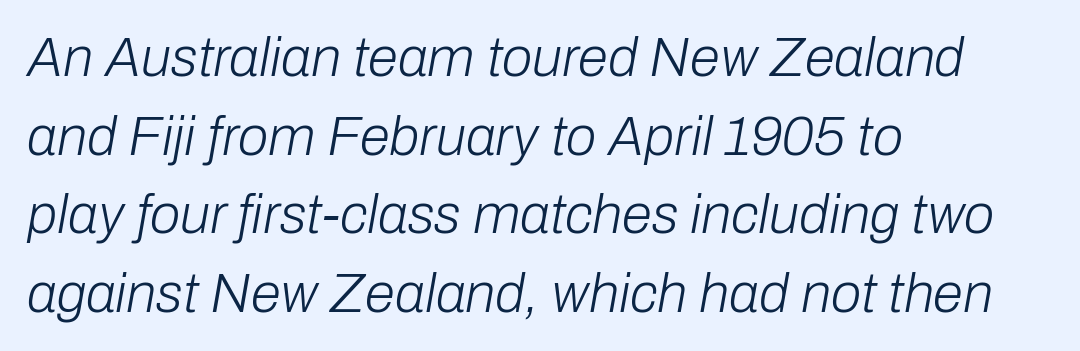
A normal amount of white space separates one row of letters from the next. A quiet, ordinary-to-light weight characterises the typeface. Default kerning and tracking; the words read as compact shapes. A student would call this left alignment; a typographer would say flush left, rag right. Here the designer chose a conventional face with non-uniform glyph widths. The text carries the slant typical of an italic or oblique font.
